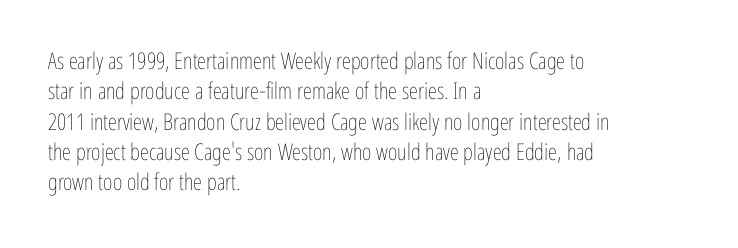
{"italic": "no", "bold": "no", "underline": "no", "align": "left", "line_spacing": "normal", "line_spacing_ratio": 1.32, "letter_spacing": "normal", "letter_spacing_em": 0.0, "glyph_px": 23}
